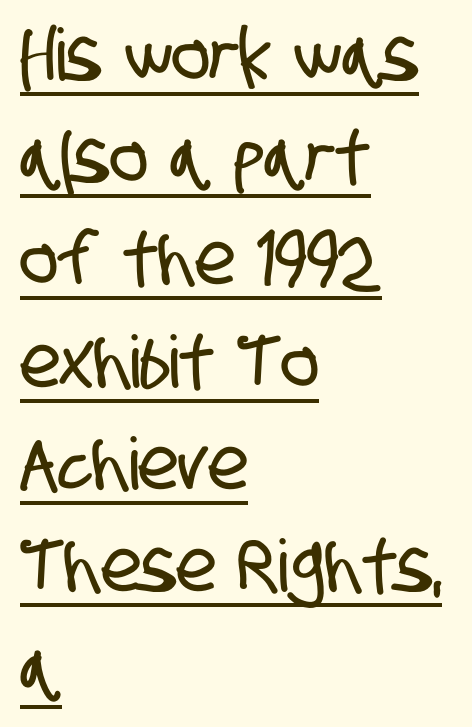
Each word holds together tightly as a unit, with standard inter-letter gaps. Caption: multi-line text, flush left, ragged right. Notice how a bar underscores the lettering throughout. Do the characters align in a grid? No, the font is proportional. If you measured baseline to baseline, you'd find a middling distance.
